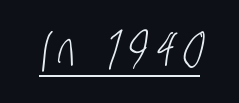
Does the type have serifs? No, each stem ends abruptly. Do the characters align in a grid? No, the font is proportional. Glance below the letters and you will spot a drawn line. The characters are drawn with everyday or finer stroke widths.
